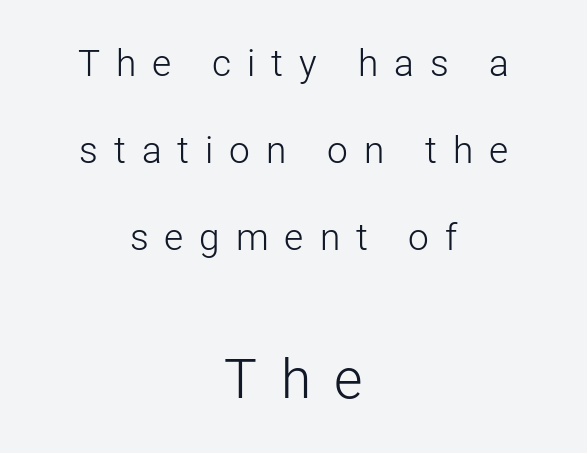
{"serif": "no", "italic": "no", "bold": "no", "weight": "light", "width": "normal", "stroke_contrast": "low", "x_height": "medium", "monospaced": "no", "underline": "no", "align": "center", "line_spacing": "loose", "line_spacing_ratio": 2.35, "letter_spacing": "wide", "letter_spacing_em": 0.43, "larger_block": "second", "size_ratio": 1.49, "glyph_px": 55}
